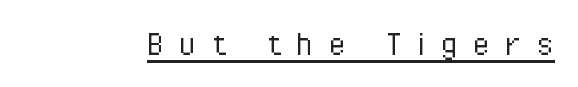
Q: Is the text bold? A: No.
Q: Is the text italic (slanted)? A: No, it is upright.
Q: Is the typeface a serif or a sans-serif typeface? A: Sans-serif.
Q: Is the text underlined? A: Yes.
Q: Is the spacing between letters normal or unusually wide? A: Unusually wide.
Q: Width (condensed, normal, or wide)? A: Condensed.
Q: Stroke contrast? A: Low.
Q: x-height? A: Medium.
Q: Monospaced? A: No.
